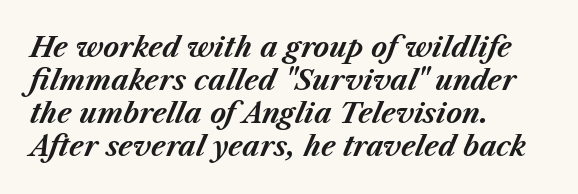
In terms of weight, the rendering is a true, heavy bold. The rendering keeps characters at their native spacing. Does the lettering tilt? It does — this is italic. The words here are not underlined.
